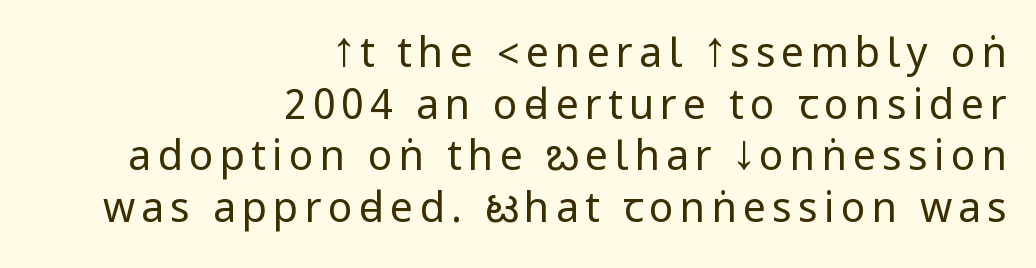
The typography opts for an upright posture over an oblique one. Compared with typical paragraphs, the rows here are spaced about the same. On a weight scale, this lands at 450 or below. Any mark beneath the type? The region is blank.
